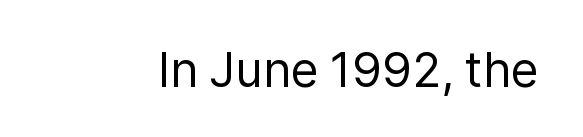
{"serif": "no", "italic": "no", "bold": "no", "weight": "regular", "width": "normal", "stroke_contrast": "low", "x_height": "medium", "monospaced": "no", "underline": "no", "letter_spacing": "normal", "letter_spacing_em": 0.0, "glyph_px": 48}
